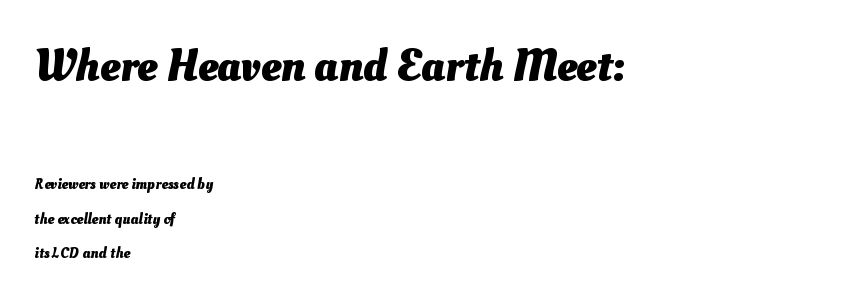
The image shows 45 px heavy type; set left-aligned, loose line spacing (2.3x), normal letter spacing, not underlined; the first (top) block is 3.0x larger; medium stroke contrast and a small x-height.
